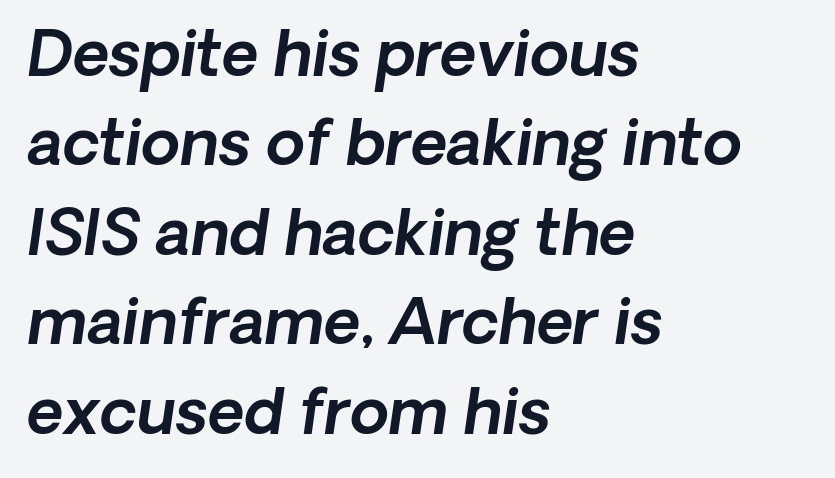
Q: Is the text italic (slanted)? A: Yes, it leans right by about 8 degrees.
Q: Is the text underlined? A: No.
Q: How is the paragraph aligned? A: Left-aligned.
Q: Is the spacing between letters normal or unusually wide? A: Normal.
Q: Is the spacing between lines tight, normal or loose? A: Normal.
Q: Width (condensed, normal, or wide)? A: Normal.
Q: x-height? A: Medium.
Q: Monospaced? A: No.
